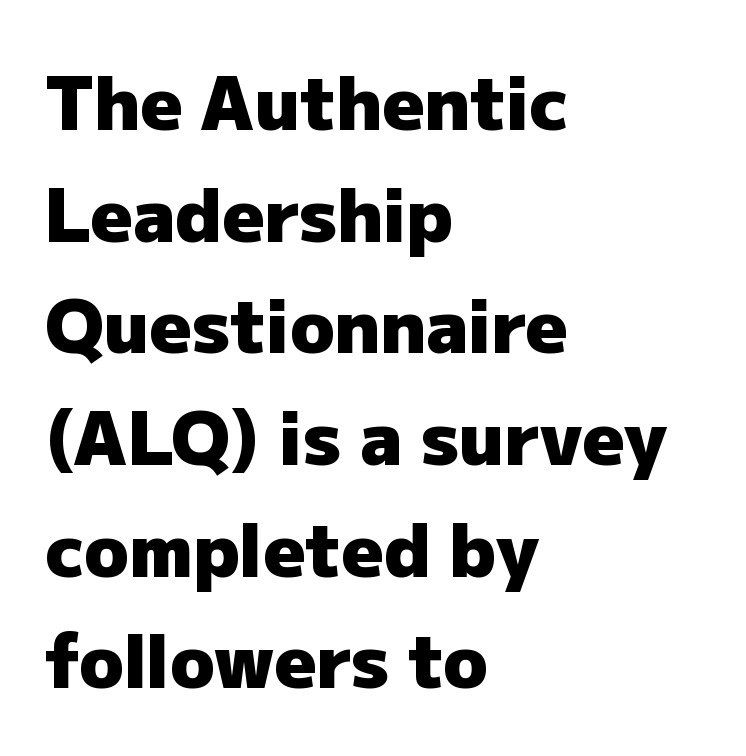
Q: Is the text bold? A: Yes.
Q: Is the text italic (slanted)? A: No, it is upright.
Q: Is the typeface a serif or a sans-serif typeface? A: Sans-serif.
Q: Is the text underlined? A: No.
Q: How is the paragraph aligned? A: Left-aligned.
Q: Is the spacing between letters normal or unusually wide? A: Normal.
Q: Is the spacing between lines tight, normal or loose? A: Normal.
Q: Width (condensed, normal, or wide)? A: Normal.
Q: Stroke contrast? A: Low.
Q: x-height? A: Medium.
Q: Monospaced? A: No.
